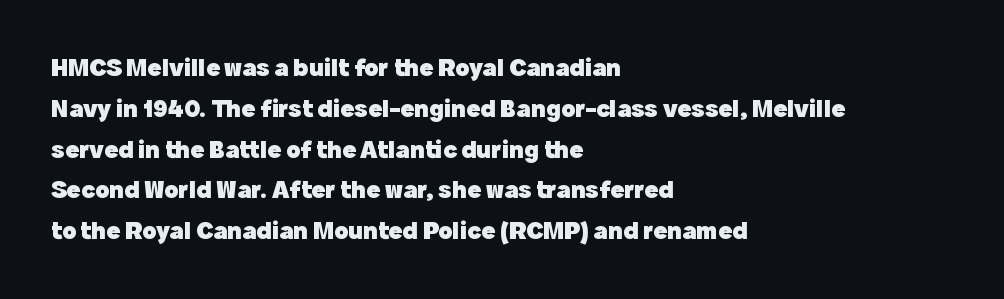
A dark, heavy texture on the line: the type is bold. Characters follow at the spacing the type designer built in. The designer left line spacing at the default. Unmarked baselines from the first word to the last. Posture: vertical.
